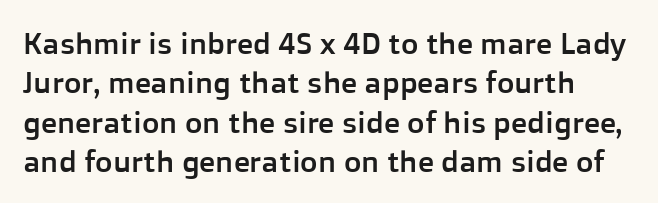
Q: Is the text italic (slanted)? A: No, it is upright.
Q: Is the typeface a serif or a sans-serif typeface? A: Sans-serif.
Q: Is the text underlined? A: No.
Q: Is the spacing between letters normal or unusually wide? A: Normal.
Q: Is the spacing between lines tight, normal or loose? A: Normal.
Q: Width (condensed, normal, or wide)? A: Normal.
Q: Stroke contrast? A: Low.
Q: x-height? A: Medium.
Q: Monospaced? A: No.
